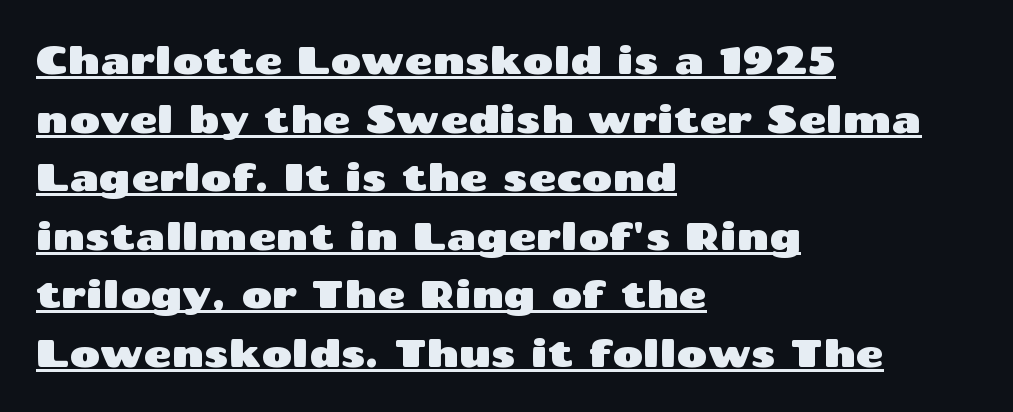
{"serif": "no", "italic": "no", "width": "wide", "stroke_contrast": "medium", "x_height": "medium", "monospaced": "no", "underline": "yes", "align": "left", "line_spacing": "normal", "line_spacing_ratio": 1.54, "letter_spacing": "normal", "letter_spacing_em": 0.0, "glyph_px": 38}
